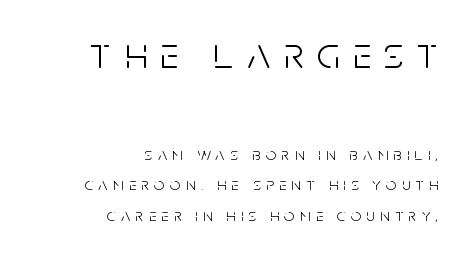
{"serif": "no", "italic": "no", "bold": "no", "weight": "light", "width": "condensed", "stroke_contrast": "low", "x_height": "large", "monospaced": "no", "underline": "no", "align": "right", "line_spacing": "normal", "line_spacing_ratio": 1.69, "letter_spacing": "wide", "letter_spacing_em": 0.3, "larger_block": "first", "size_ratio": 2.5, "glyph_px": 45}
